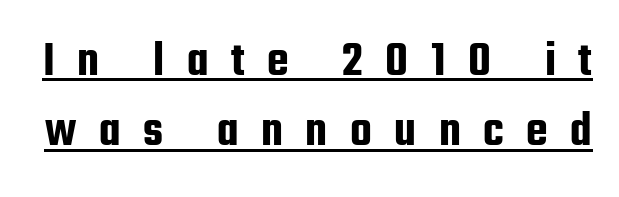
Q: Is the text italic (slanted)? A: No, it is upright.
Q: Is the typeface a serif or a sans-serif typeface? A: Sans-serif.
Q: Is the text underlined? A: Yes.
Q: Is the spacing between letters normal or unusually wide? A: Unusually wide.
Q: Is the spacing between lines tight, normal or loose? A: Normal.
Q: Width (condensed, normal, or wide)? A: Condensed.
Q: Stroke contrast? A: Low.
Q: x-height? A: Medium.
Q: Monospaced? A: No.
